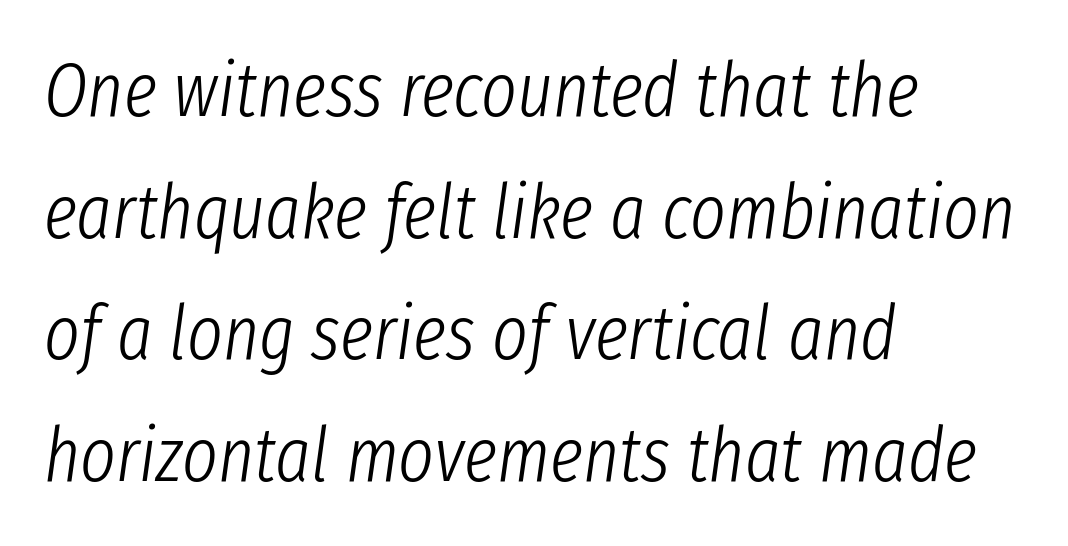
Q: Is the text bold? A: No.
Q: Is the text italic (slanted)? A: Yes, it leans right by about 8 degrees.
Q: Is the text underlined? A: No.
Q: How is the paragraph aligned? A: Left-aligned.
Q: Is the spacing between letters normal or unusually wide? A: Normal.
Q: Is the spacing between lines tight, normal or loose? A: Normal.
Q: Width (condensed, normal, or wide)? A: Condensed.
Q: Stroke contrast? A: Low.
Q: x-height? A: Medium.
Q: Monospaced? A: No.
